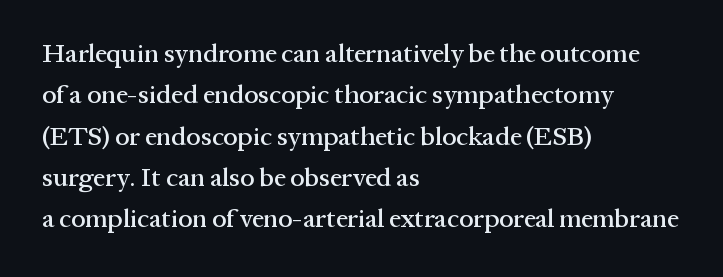
Q: Is the text italic (slanted)? A: No, it is upright.
Q: Is the text underlined? A: No.
Q: How is the paragraph aligned? A: Left-aligned.
Q: Is the spacing between letters normal or unusually wide? A: Normal.
Q: Is the spacing between lines tight, normal or loose? A: Normal.
